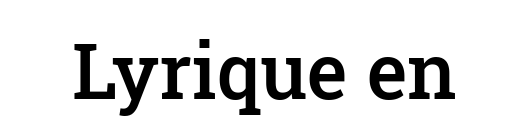
Unlike italic type, these characters show no tilt at all. Glyph-to-glyph distance matches everyday printed text. This is the in-between weight designers call semibold or demi. The passage shown is typed in a proportional face where columns would drift. Each row of text sits above clean, open space.
